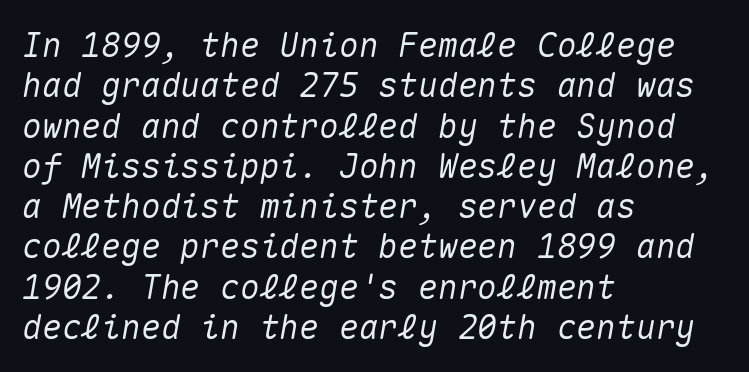
The whole block is typeset with a tilt. Look at the tracking — it's just the regular setting, nothing added. This sample is left-justified, so line endings fall wherever the words run out. This rendering features lettering with no underline.
